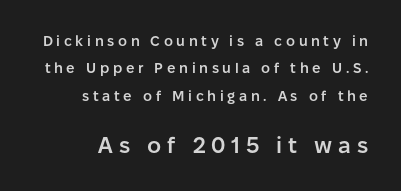
The image shows 22 px text type, upright; set loose line spacing (1.96x), unusually wide letter spacing (+0.26 em), not underlined; the second (bottom) block is 1.57x larger.
